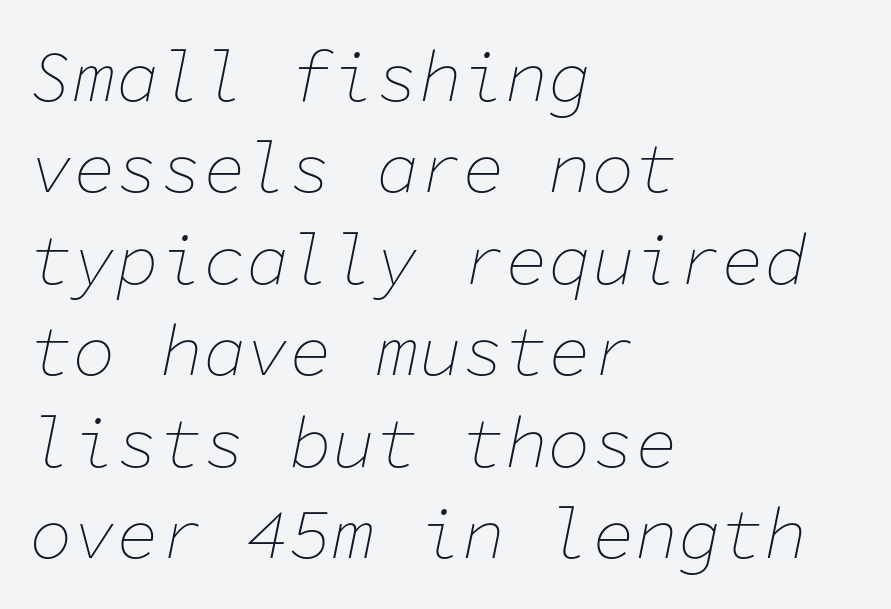
Q: Is the text bold? A: No.
Q: Is the text italic (slanted)? A: Yes, it leans right by about 11 degrees.
Q: Is the text underlined? A: No.
Q: How is the paragraph aligned? A: Left-aligned.
Q: Is the spacing between letters normal or unusually wide? A: Normal.
Q: Is the spacing between lines tight, normal or loose? A: Normal.
Q: Width (condensed, normal, or wide)? A: Normal.
Q: Stroke contrast? A: Low.
Q: x-height? A: Medium.
Q: Monospaced? A: Yes.
